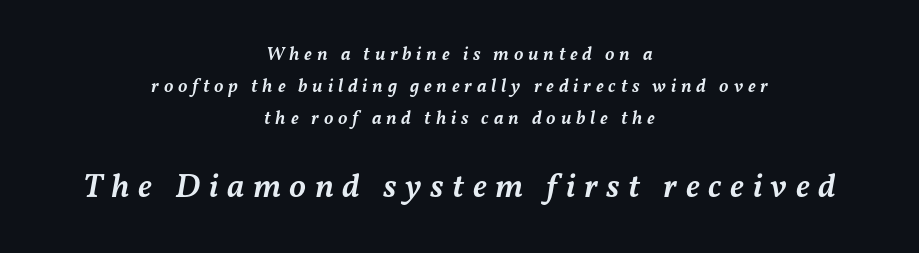
Q: Is the text bold? A: Semi-bold.
Q: Is the text italic (slanted)? A: Yes, it leans right by about 11 degrees.
Q: Is the text underlined? A: No.
Q: How is the paragraph aligned? A: Centered.
Q: Is the spacing between letters normal or unusually wide? A: Unusually wide.
Q: Is the spacing between lines tight, normal or loose? A: Normal.
Q: Which block of text is set in a larger size, the first (top) or the second (bottom)? A: The second (bottom) one.
Q: Width (condensed, normal, or wide)? A: Normal.
Q: Stroke contrast? A: Medium.
Q: x-height? A: Medium.
Q: Monospaced? A: No.
